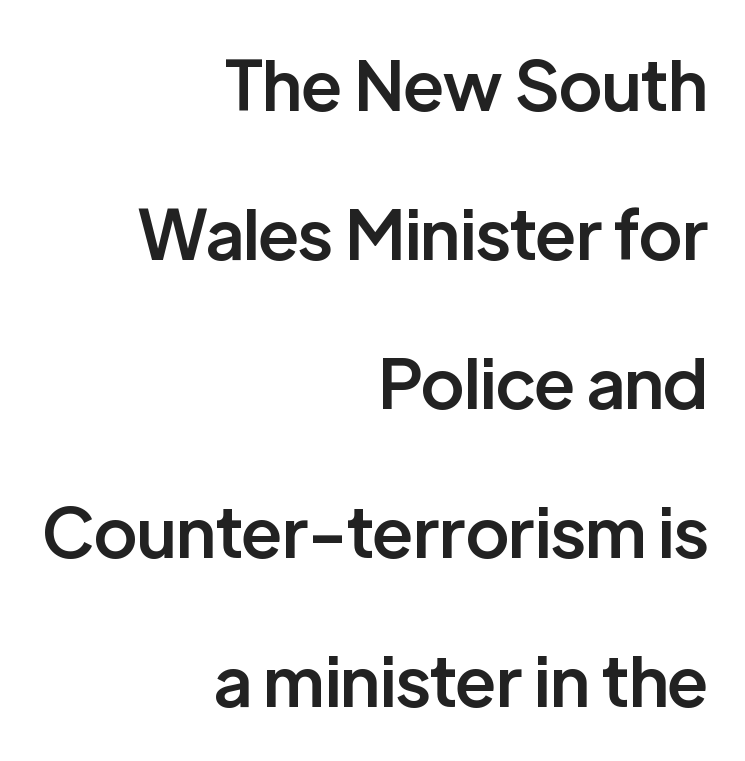
The image shows 69 px semibold sans-serif type, upright; set right-aligned, loose line spacing (2.16x), normal letter spacing, not underlined; low stroke contrast and a medium x-height.
